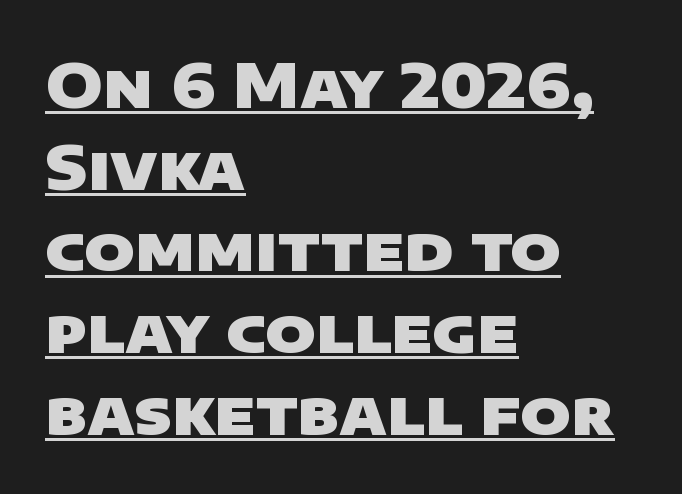
The image shows 61 px heavy, wide sans-serif type; set left-aligned, normal line spacing (1.34x), normal letter spacing, underlined; low stroke contrast and a large x-height.
